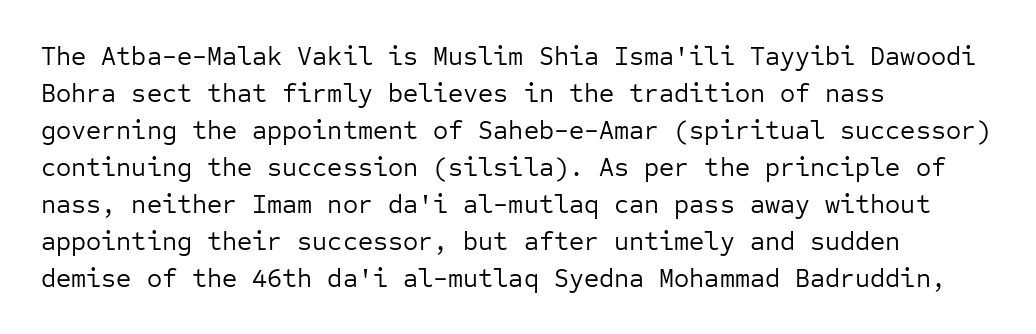
The image shows 26 px text type, upright; set left-aligned, normal line spacing (1.42x), normal letter spacing, not underlined.
